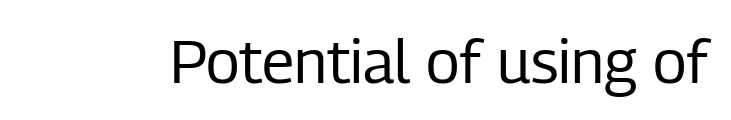
Varying glyph widths throughout — classic text-font behaviour. The horizontal fit of the characters is conventional and even. Only glyphs here, with clear space below each row. A typesetter would mark this as roman, not italic. Weight class: somewhere from thin through regular.
